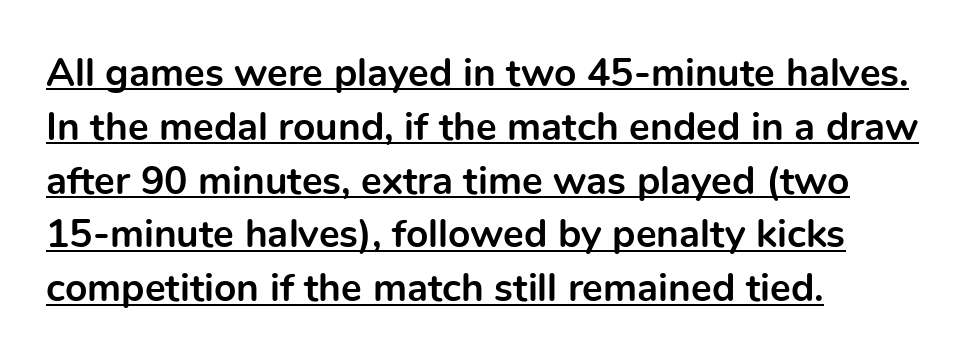
The letters sit at their default tracking, neither squeezed nor spread. These lines are rendered in a variable-pitch font. You can tell from the bare stems that sans-serif type was used. Beneath each row of characters lies a ruled line. Notice how descenders clear the ascenders below comfortably — that's standard leading.
